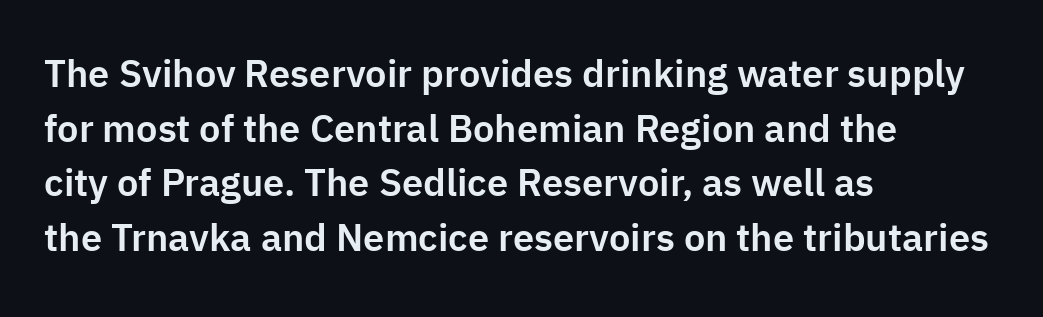
Q: Is the text italic (slanted)? A: No, it is upright.
Q: Is the typeface a serif or a sans-serif typeface? A: Sans-serif.
Q: Is the text underlined? A: No.
Q: How is the paragraph aligned? A: Left-aligned.
Q: Is the spacing between letters normal or unusually wide? A: Normal.
Q: Is the spacing between lines tight, normal or loose? A: Normal.
Q: Width (condensed, normal, or wide)? A: Normal.
Q: Stroke contrast? A: Low.
Q: x-height? A: Medium.
Q: Monospaced? A: No.
